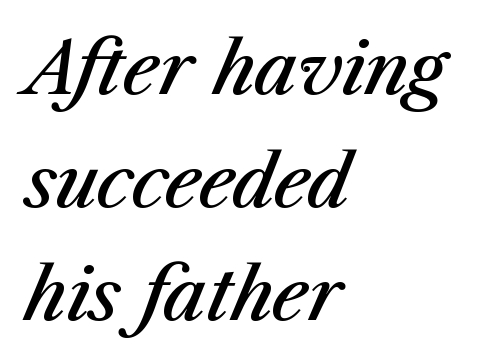
The image shows 71 px semibold type, italic (leaning right); set left-aligned, normal line spacing (1.59x), normal letter spacing, not underlined; medium stroke contrast and a medium x-height.
